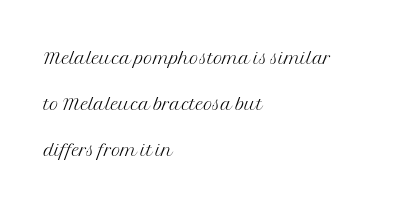
{"bold": "no", "underline": "no", "align": "left", "line_spacing_ratio": 1.84, "letter_spacing": "normal", "letter_spacing_em": 0.0, "glyph_px": 25}
